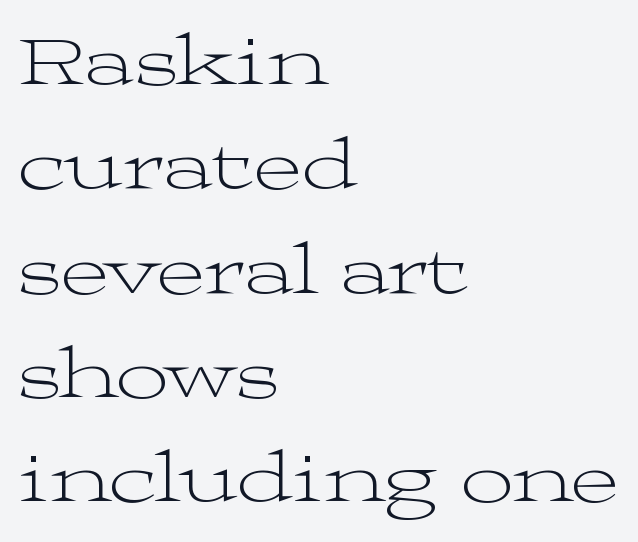
Q: Is the text bold? A: No.
Q: Is the text italic (slanted)? A: No, it is upright.
Q: Is the typeface a serif or a sans-serif typeface? A: Serif.
Q: Is the text underlined? A: No.
Q: How is the paragraph aligned? A: Left-aligned.
Q: Is the spacing between letters normal or unusually wide? A: Normal.
Q: Is the spacing between lines tight, normal or loose? A: Normal.
Q: Width (condensed, normal, or wide)? A: Wide.
Q: Stroke contrast? A: Medium.
Q: x-height? A: Medium.
Q: Monospaced? A: No.
